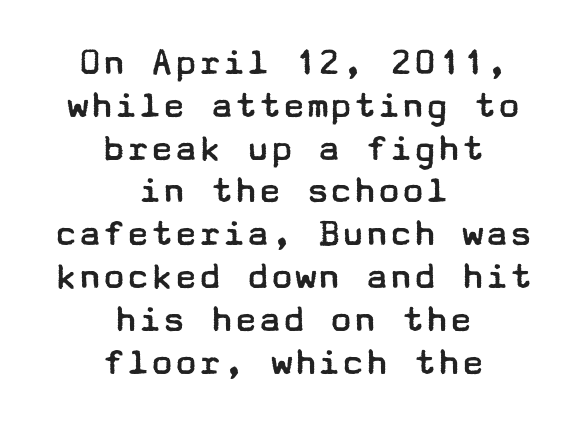
{"serif": "no", "italic": "no", "bold": "no", "weight": "regular", "width": "wide", "stroke_contrast": "low", "x_height": "medium", "underline": "no", "align": "center", "line_spacing": "tight", "line_spacing_ratio": 1.07, "letter_spacing": "normal", "letter_spacing_em": 0.0, "glyph_px": 40}
